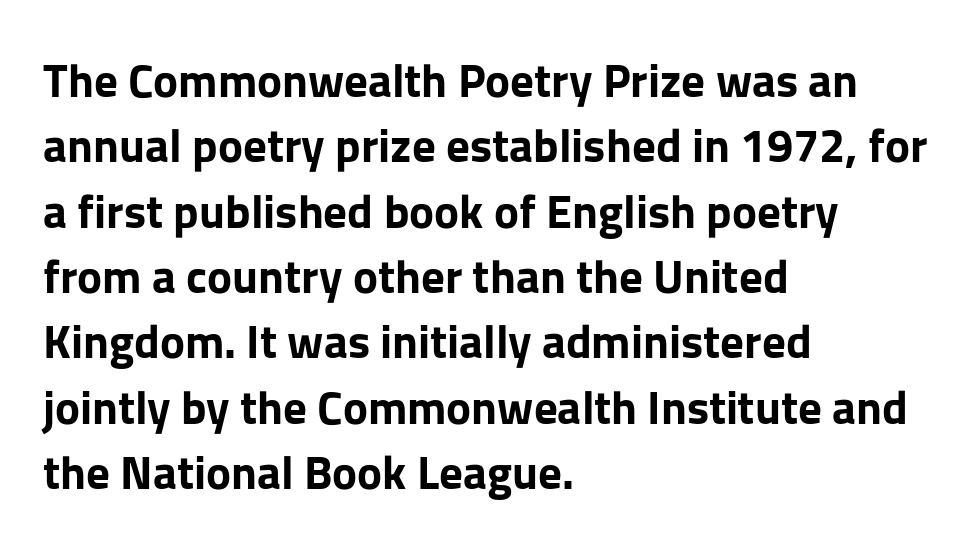
The image shows 47 px bold sans-serif type, upright; set left-aligned, normal line spacing (1.39x), normal letter spacing, not underlined; low stroke contrast and a medium x-height.
